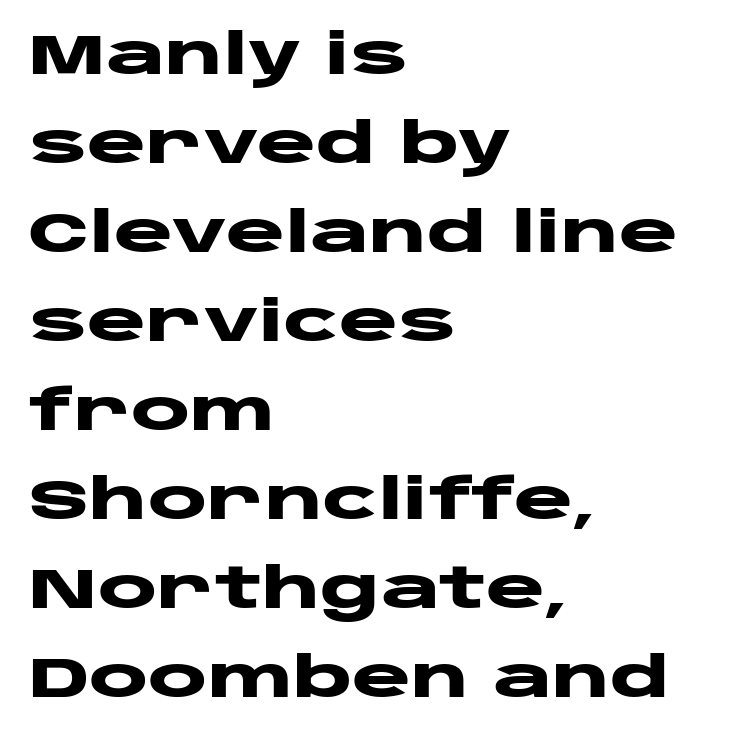
Each letter's strokes conclude bluntly, with no projecting serifs. This block has exactly the height ordinary leading produces. No word sits above an underline. This sample uses plain, unmodified letter spacing. The paragraph shown leans on its left margin. Character widths vary here, with narrow letters taking less room than wide ones.
